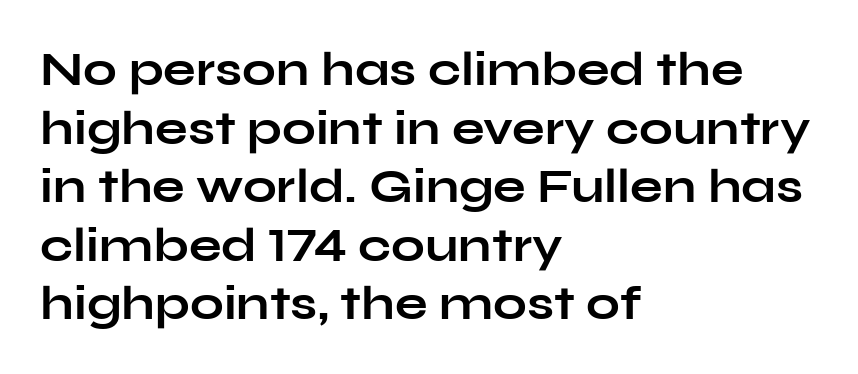
Q: Is the text bold? A: Yes.
Q: Is the text italic (slanted)? A: No, it is upright.
Q: Is the typeface a serif or a sans-serif typeface? A: Sans-serif.
Q: Is the text underlined? A: No.
Q: How is the paragraph aligned? A: Left-aligned.
Q: Is the spacing between letters normal or unusually wide? A: Normal.
Q: Width (condensed, normal, or wide)? A: Wide.
Q: Stroke contrast? A: Low.
Q: x-height? A: Medium.
Q: Monospaced? A: No.
